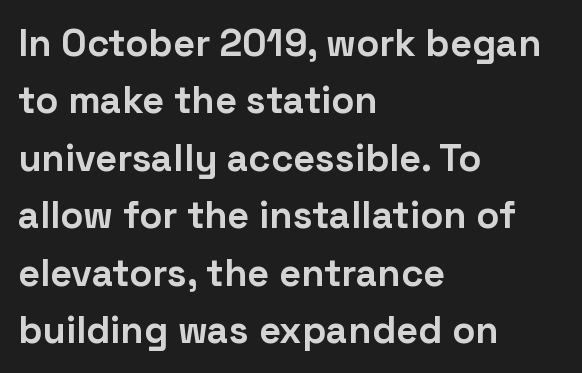
Tracking value appears to be zero — textbook default spacing. Proportional: the letters do not fall into vertical columns. Bare-footed words on every line. When letters stand straight like this, we call the style roman or upright. Line spacing here is normal. Pretty heavy lettering here — definitely bold.
